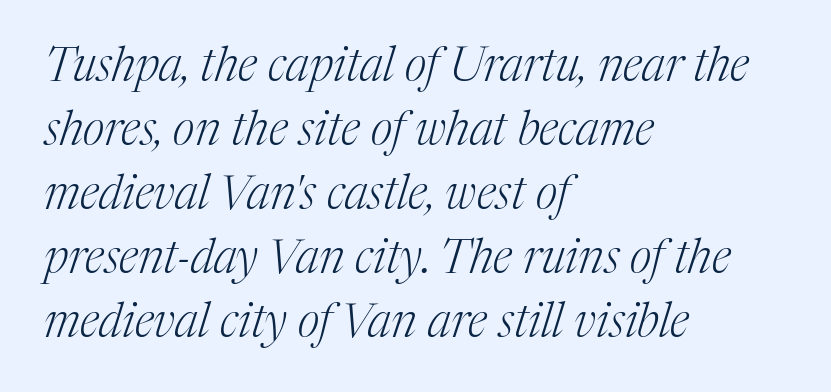
{"serif": "yes", "italic": "yes", "lean": "right", "slant_degrees": 17, "bold": "no", "weight": "light", "width": "normal", "stroke_contrast": "medium", "x_height": "medium", "monospaced": "no", "underline": "no", "align": "left", "line_spacing": "normal", "line_spacing_ratio": 1.36, "letter_spacing": "normal", "letter_spacing_em": 0.0, "glyph_px": 47}
